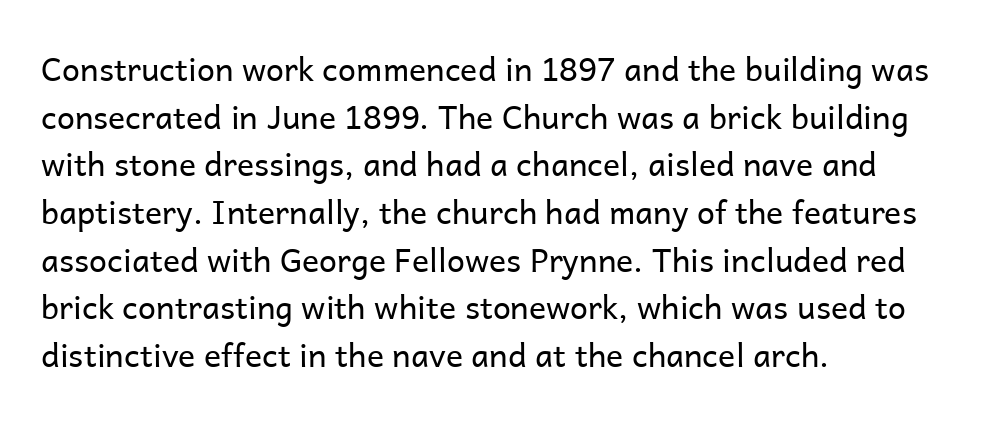
Font category for this specimen: sans-serif. Compared with a centered layout, this one pins lines to the left instead. On a weight scale, this lands at 450 or below. Descenders hang freely into open space.
